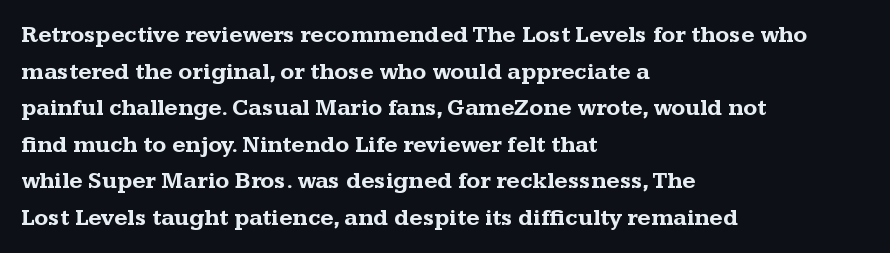
The image shows 23 px bold type, upright; set left-aligned, normal line spacing (1.59x), normal letter spacing, not underlined.
